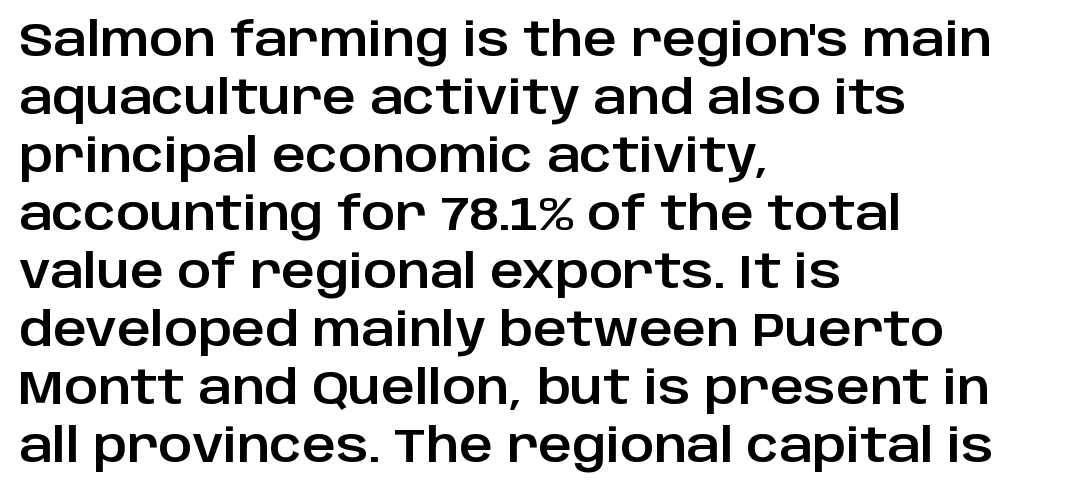
The image shows 46 px sans-serif type, upright; set left-aligned, normal line spacing (1.26x), normal letter spacing, not underlined; low stroke contrast and a large x-height.
